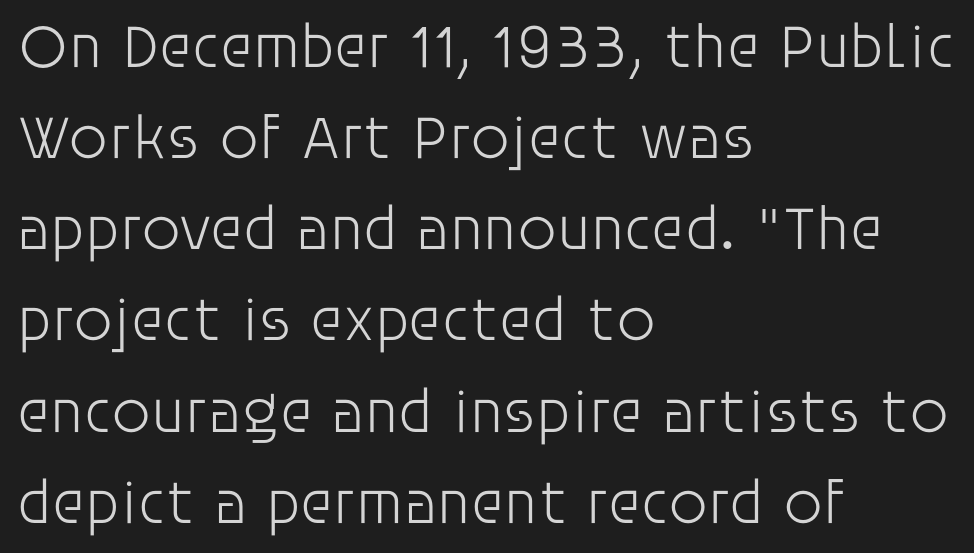
Heaviness? Minimal to ordinary, like unemphasized prose. Vertical strokes here are truly vertical. The leading is moderate, giving the passage an even texture. A classic flush-left, rag-right setting is used for this passage. Descender tails drop into unmarked territory.
